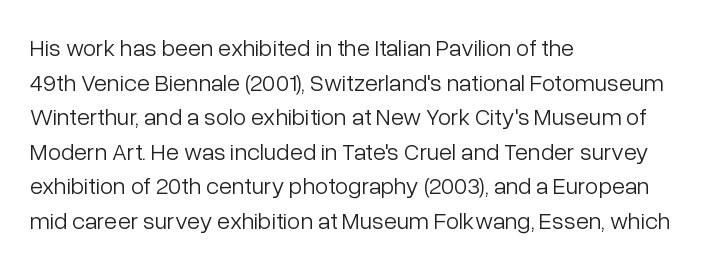
Q: Is the text bold? A: No.
Q: Is the text italic (slanted)? A: No, it is upright.
Q: Is the text underlined? A: No.
Q: How is the paragraph aligned? A: Left-aligned.
Q: Is the spacing between letters normal or unusually wide? A: Normal.
Q: Is the spacing between lines tight, normal or loose? A: Normal.
